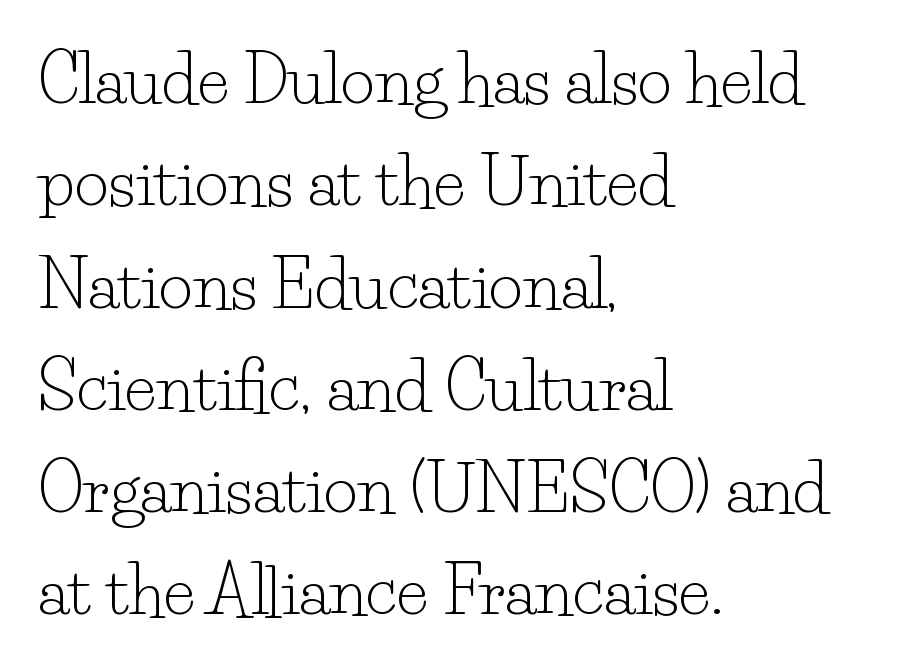
What stands out about the letter spacing? Nothing — it is the standard amount. Horizontally, the lines are justified to the leading edge only. Note the varied advance widths — an 'i' is clearly narrower than an 'm'. A serif font was chosen for this passage. Italic? Not at all — the glyphs are vertical.
